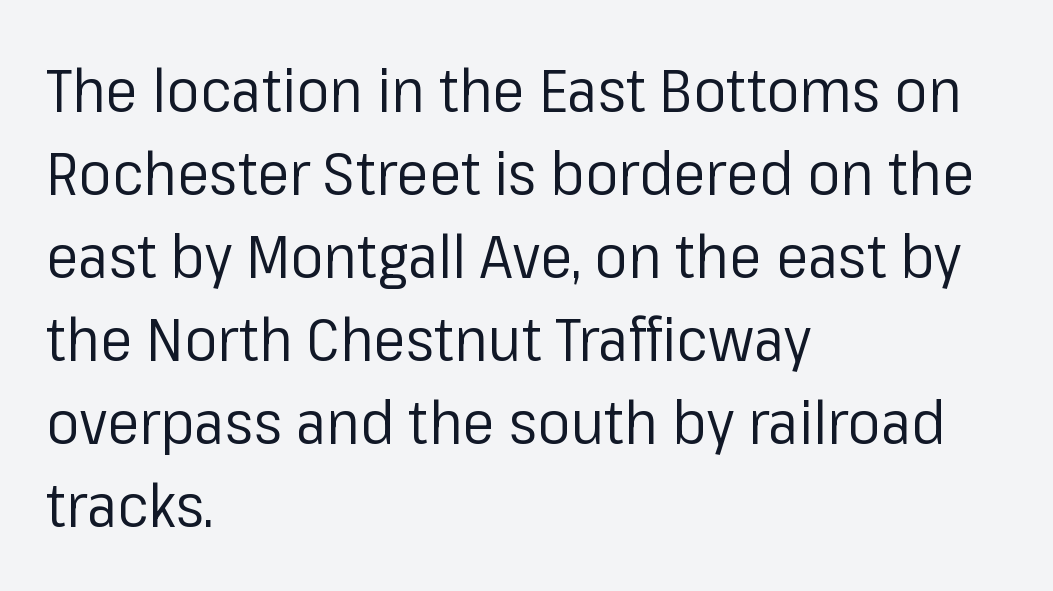
{"serif": "no", "italic": "no", "bold": "no", "weight": "regular", "width": "normal", "stroke_contrast": "low", "x_height": "medium", "monospaced": "no", "underline": "no", "align": "left", "line_spacing": "normal", "line_spacing_ratio": 1.36, "letter_spacing": "normal", "letter_spacing_em": 0.0, "glyph_px": 61}
